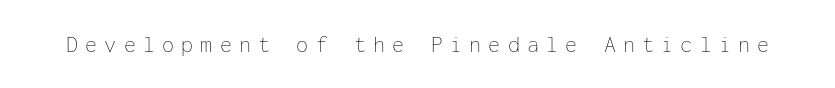
Q: Is the text bold? A: No.
Q: Is the text italic (slanted)? A: No, it is upright.
Q: Is the text underlined? A: No.
Q: Is the spacing between letters normal or unusually wide? A: Unusually wide.
